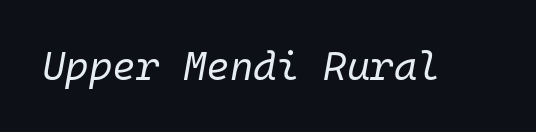
{"italic": "yes", "lean": "right", "slant_degrees": 10, "bold": "no", "weight": "regular", "width": "normal", "stroke_contrast": "low", "x_height": "medium", "monospaced": "yes", "underline": "no", "letter_spacing": "normal", "letter_spacing_em": 0.0, "glyph_px": 40}
